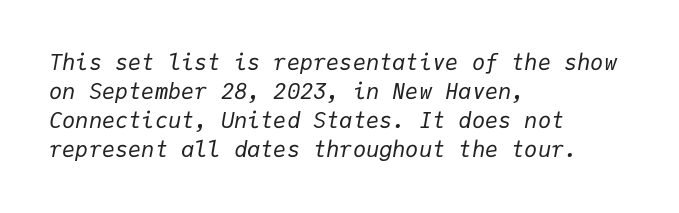
Rendered with sloped, italic letterforms. Line spacing here is normal. Nothing unusual about the tracking: characters are spaced as the font intends. Stem width sits at or under what a default text font uses. Notice how the passage keeps a crisp vertical edge on the left only. Underlining? Definitely not there.
